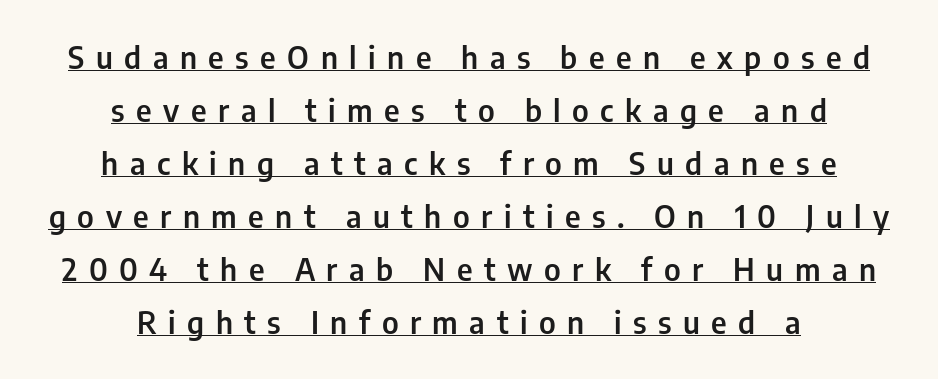
Q: Is the text bold? A: Semi-bold.
Q: Is the text italic (slanted)? A: No, it is upright.
Q: Is the typeface a serif or a sans-serif typeface? A: Sans-serif.
Q: Is the text underlined? A: Yes.
Q: How is the paragraph aligned? A: Centered.
Q: Is the spacing between letters normal or unusually wide? A: Unusually wide.
Q: Width (condensed, normal, or wide)? A: Condensed.
Q: Stroke contrast? A: Low.
Q: x-height? A: Medium.
Q: Monospaced? A: No.
